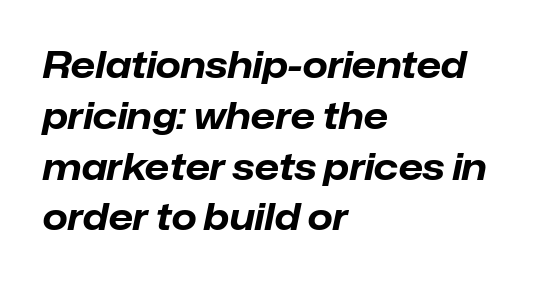
The image shows 36 px bold type, italic (leaning right); set left-aligned, normal line spacing (1.41x), normal letter spacing, not underlined; low stroke contrast and a medium x-height.
